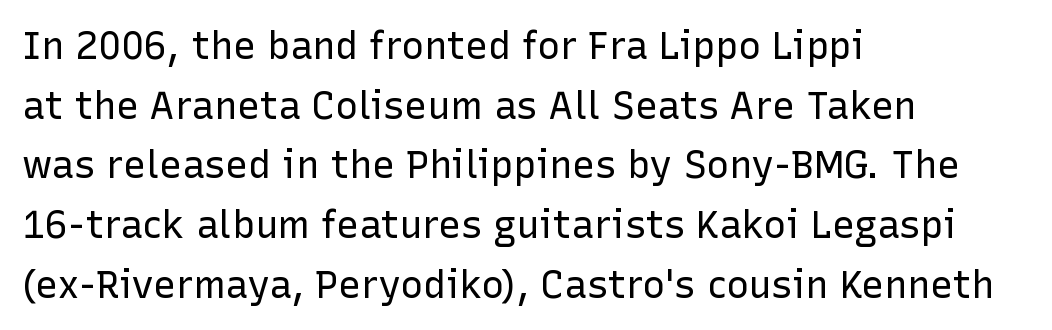
Q: Is the text bold? A: No.
Q: Is the text italic (slanted)? A: No, it is upright.
Q: Is the typeface a serif or a sans-serif typeface? A: Sans-serif.
Q: Is the text underlined? A: No.
Q: How is the paragraph aligned? A: Left-aligned.
Q: Is the spacing between letters normal or unusually wide? A: Normal.
Q: Is the spacing between lines tight, normal or loose? A: Normal.
Q: Width (condensed, normal, or wide)? A: Normal.
Q: Stroke contrast? A: Low.
Q: x-height? A: Medium.
Q: Monospaced? A: No.
